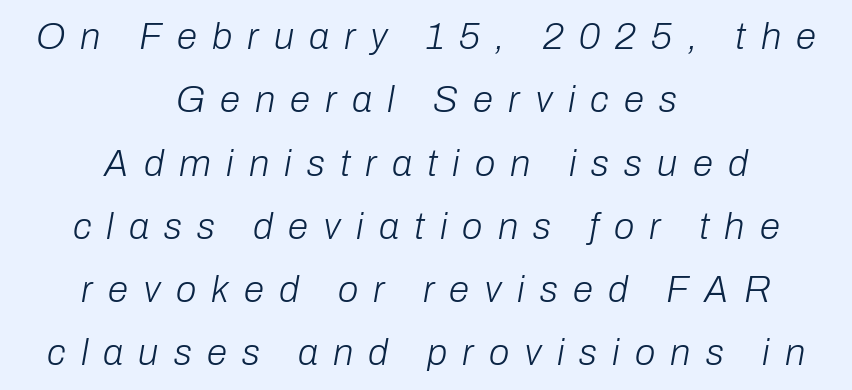
Q: Is the text bold? A: No.
Q: Is the text italic (slanted)? A: Yes, it leans right by about 10 degrees.
Q: Is the text underlined? A: No.
Q: How is the paragraph aligned? A: Centered.
Q: Is the spacing between letters normal or unusually wide? A: Unusually wide.
Q: Width (condensed, normal, or wide)? A: Normal.
Q: Stroke contrast? A: Low.
Q: x-height? A: Medium.
Q: Monospaced? A: No.
